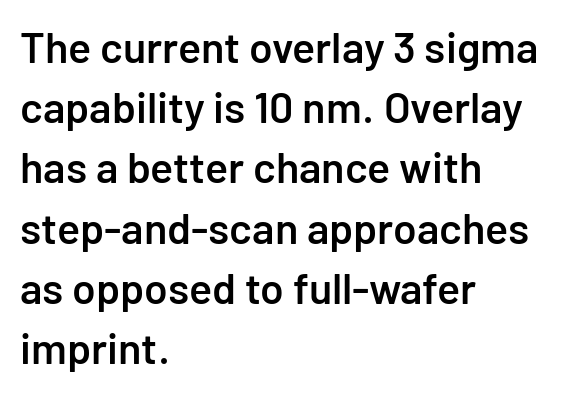
{"serif": "no", "italic": "no", "bold": "semi", "weight": "semibold", "width": "normal", "stroke_contrast": "low", "x_height": "medium", "monospaced": "no", "underline": "no", "align": "left", "line_spacing": "normal", "line_spacing_ratio": 1.4, "letter_spacing": "normal", "letter_spacing_em": 0.0, "glyph_px": 43}
